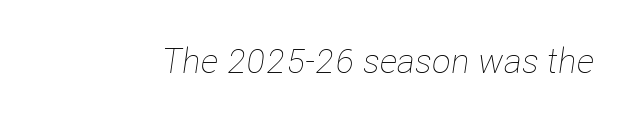
Character widths vary here, with narrow letters taking less room than wide ones. Descenders hang freely into open space. Unbolded letterforms with no extra heft. Posture: slanted.
